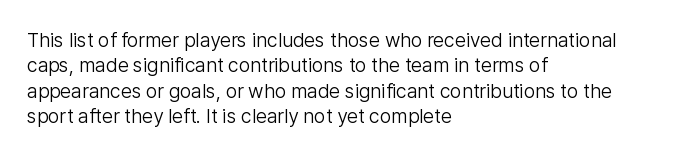
{"italic": "no", "bold": "no", "underline": "no", "align": "left", "line_spacing": "normal", "line_spacing_ratio": 1.27, "letter_spacing": "normal", "letter_spacing_em": 0.0, "glyph_px": 20}
